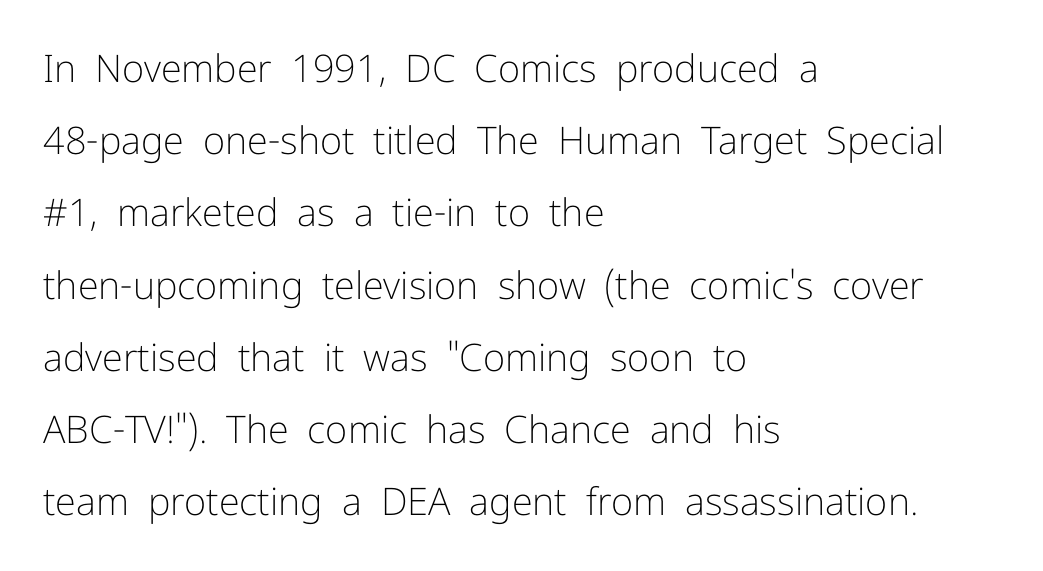
Q: Is the text bold? A: No.
Q: Is the text italic (slanted)? A: No, it is upright.
Q: Is the typeface a serif or a sans-serif typeface? A: Sans-serif.
Q: Is the text underlined? A: No.
Q: How is the paragraph aligned? A: Left-aligned.
Q: Is the spacing between letters normal or unusually wide? A: Normal.
Q: Is the spacing between lines tight, normal or loose? A: Loose.
Q: Width (condensed, normal, or wide)? A: Normal.
Q: Stroke contrast? A: Low.
Q: x-height? A: Medium.
Q: Monospaced? A: No.
